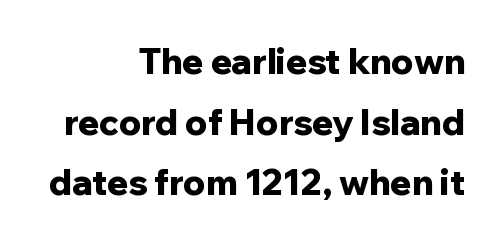
The image shows 35 px bold sans-serif type, upright; set right-aligned, line spacing 1.73x, normal letter spacing, not underlined; low stroke contrast and a medium x-height.
